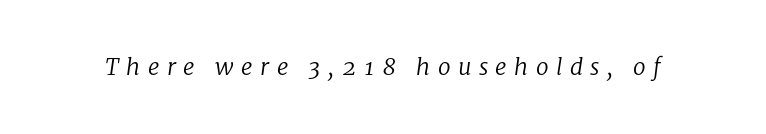
{"italic": "yes", "lean": "right", "slant_degrees": 8, "bold": "no", "underline": "no", "letter_spacing": "wide", "letter_spacing_em": 0.32, "glyph_px": 23}
